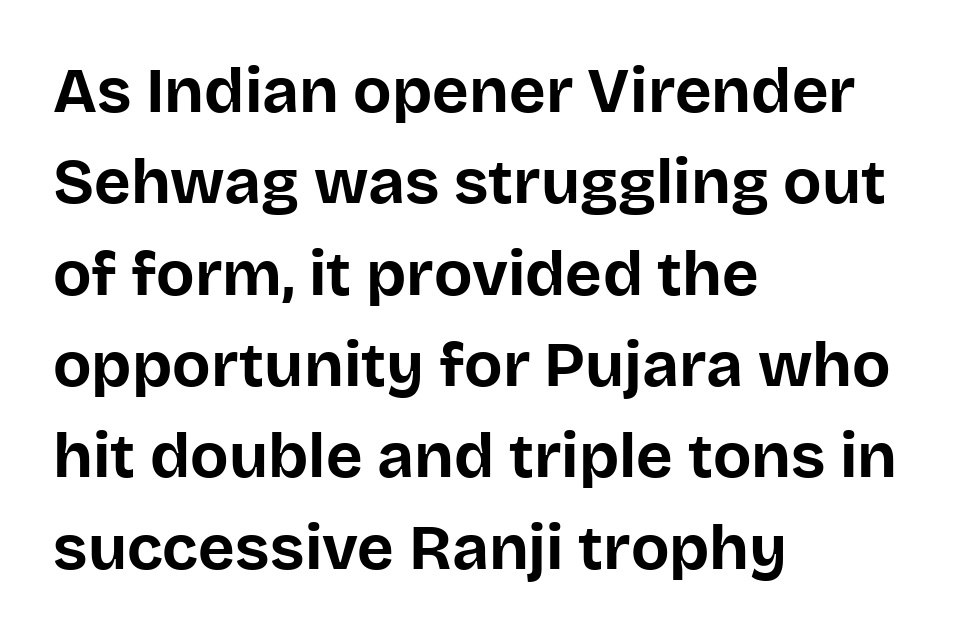
The image shows 63 px bold sans-serif type, upright; set left-aligned, normal line spacing (1.45x), normal letter spacing, not underlined; low stroke contrast and a large x-height.
